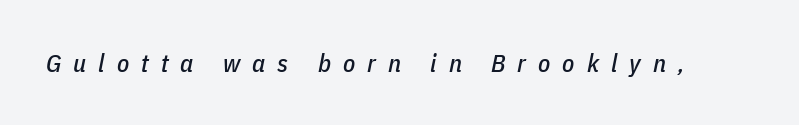
{"italic": "yes", "lean": "right", "slant_degrees": 11, "underline": "no", "letter_spacing": "wide", "letter_spacing_em": 0.48, "glyph_px": 25}
